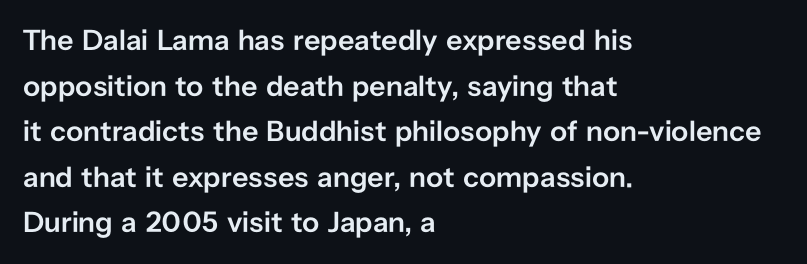
{"serif": "no", "italic": "no", "bold": "semi", "weight": "semibold", "width": "normal", "stroke_contrast": "low", "x_height": "medium", "monospaced": "no", "underline": "no", "align": "left", "line_spacing": "normal", "line_spacing_ratio": 1.57, "letter_spacing": "normal", "letter_spacing_em": 0.0, "glyph_px": 29}
